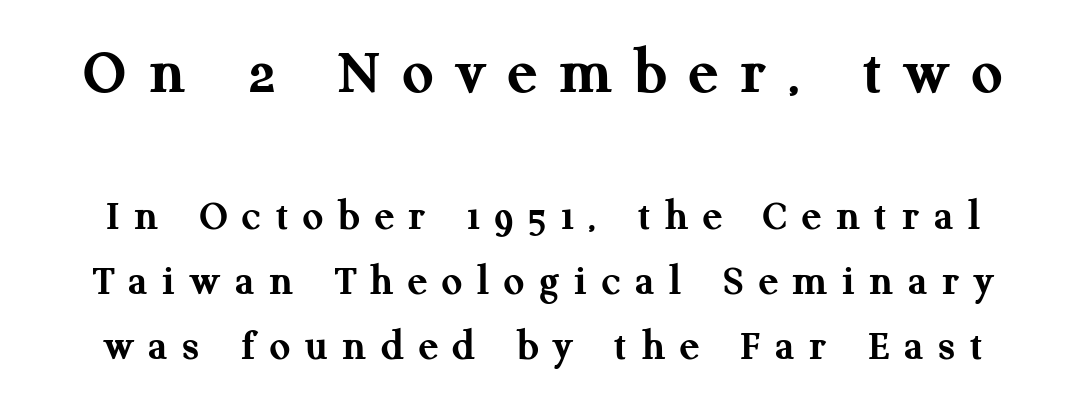
The image shows 68 px semibold serif type, upright; set normal line spacing (1.45x), unusually wide letter spacing (+0.33 em), not underlined; the first (top) block is 1.51x larger; medium stroke contrast and a medium x-height.
